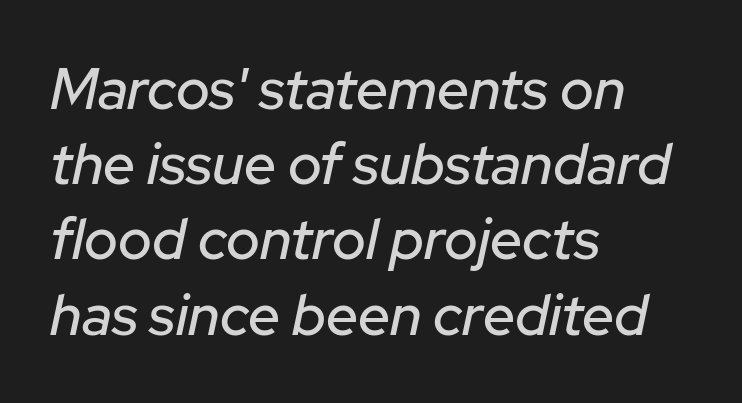
Q: Is the text italic (slanted)? A: Yes, it leans right by about 12 degrees.
Q: Is the text underlined? A: No.
Q: How is the paragraph aligned? A: Left-aligned.
Q: Is the spacing between letters normal or unusually wide? A: Normal.
Q: Is the spacing between lines tight, normal or loose? A: Normal.
Q: Width (condensed, normal, or wide)? A: Normal.
Q: Stroke contrast? A: Low.
Q: x-height? A: Medium.
Q: Monospaced? A: No.
